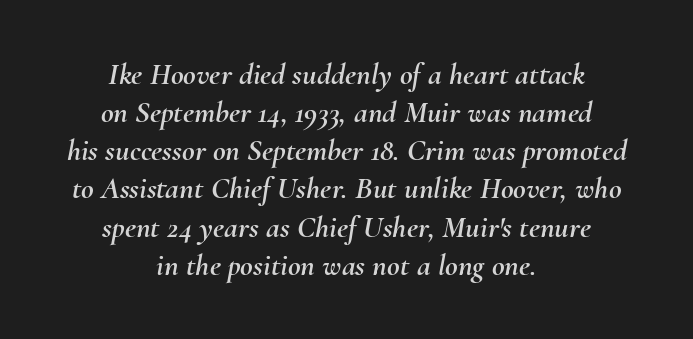
The image shows 31 px text type, italic (leaning right); set centered, line spacing 1.23x, normal letter spacing, not underlined; medium stroke contrast and a small x-height.
